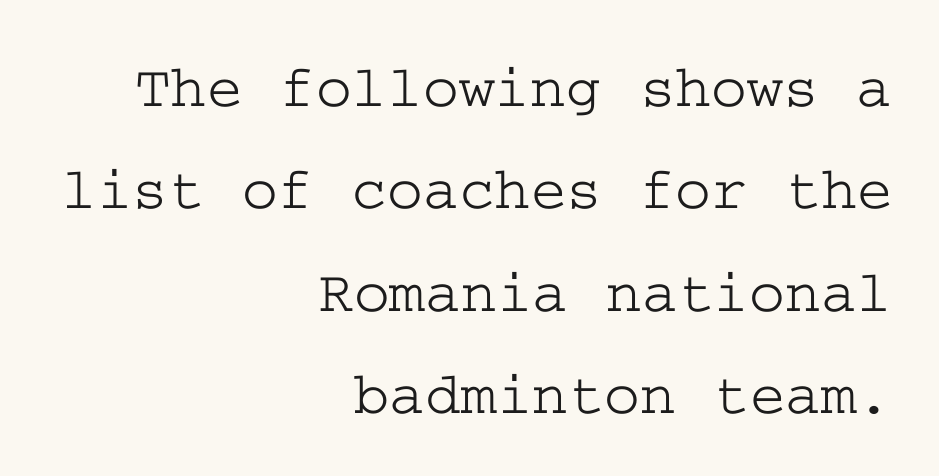
The image shows 61 px wide serif type, upright; set right-aligned, normal line spacing (1.68x), normal letter spacing, not underlined; low stroke contrast and a medium x-height.
